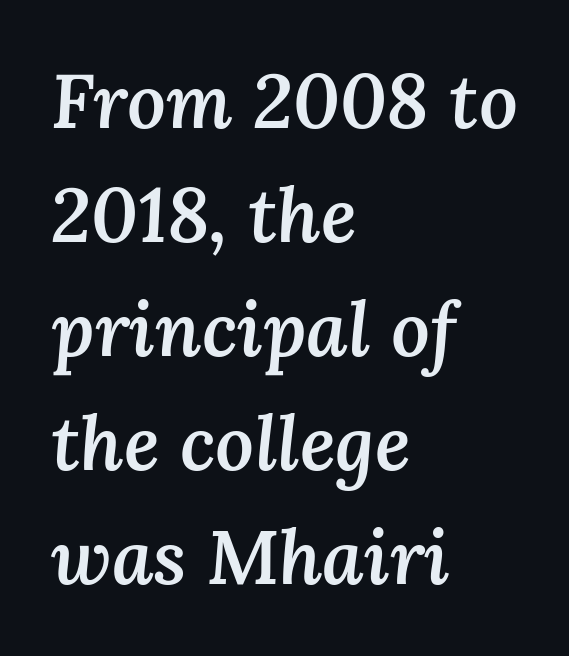
{"italic": "yes", "lean": "right", "slant_degrees": 3, "bold": "semi", "weight": "semibold", "width": "normal", "stroke_contrast": "medium", "x_height": "medium", "monospaced": "no", "underline": "no", "align": "left", "line_spacing": "normal", "line_spacing_ratio": 1.5, "letter_spacing": "normal", "letter_spacing_em": 0.0, "glyph_px": 76}
